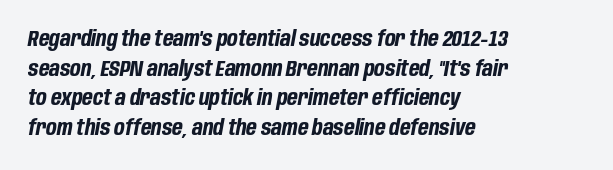
{"italic": "yes", "lean": "right", "slant_degrees": 10, "bold": "yes", "underline": "no", "align": "left", "line_spacing": "normal", "line_spacing_ratio": 1.35, "letter_spacing": "normal", "letter_spacing_em": 0.0, "glyph_px": 22}
